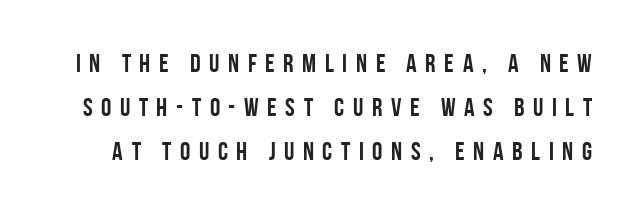
I'd describe the lettering as bold — thick and assertive. Letters rest on an invisible, unmarked baseline. Characters remain perfectly vertical along every line. Regular leading. Letter spacing: wide.
